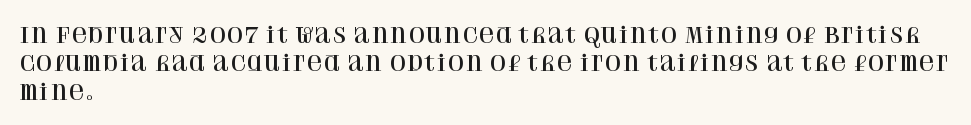
Q: Is the text italic (slanted)? A: No, it is upright.
Q: Is the text underlined? A: No.
Q: How is the paragraph aligned? A: Left-aligned.
Q: Is the spacing between letters normal or unusually wide? A: Normal.
Q: Is the spacing between lines tight, normal or loose? A: Normal.
